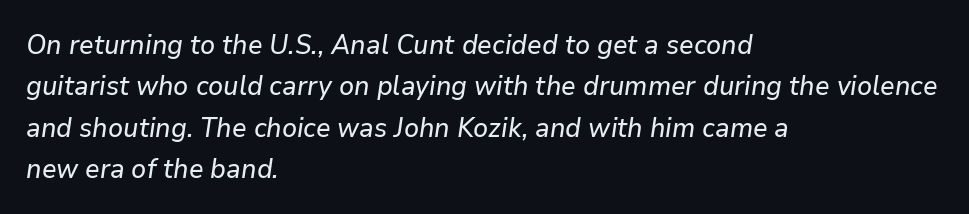
The image shows 27 px text type, italic (leaning right); set left-aligned, normal line spacing (1.53x), normal letter spacing, not underlined.
